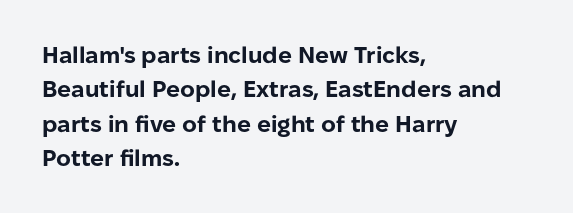
The space directly below the letters is spotless. Interline gaps are of average width in this sample. Ascenders rise straight up at ninety degrees. The rendering anchors every line to the left-hand side. The horizontal fit of the characters is conventional and even. The sample has been set heavy, in full bold.
